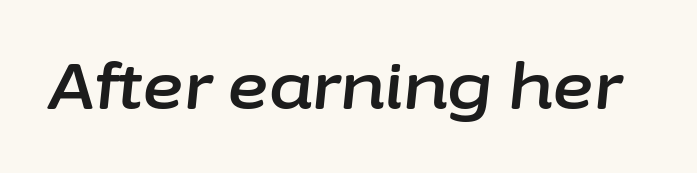
The image shows 64 px text type, italic (leaning right); set normal letter spacing, not underlined; low stroke contrast and a medium x-height.
